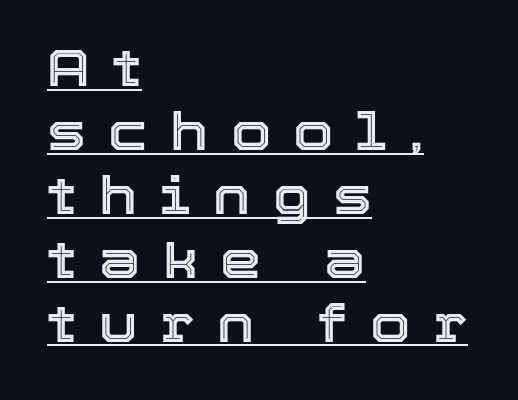
{"italic": "no", "width": "normal", "x_height": "medium", "monospaced": "no", "underline": "yes", "align": "left", "line_spacing_ratio": 1.23, "letter_spacing": "wide", "letter_spacing_em": 0.43, "glyph_px": 52}
